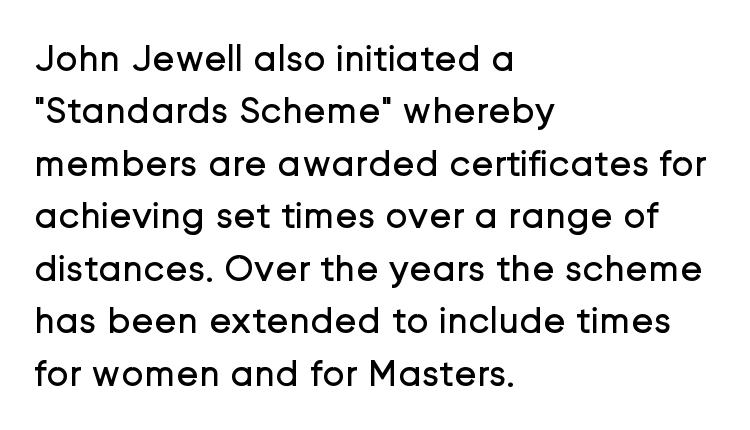
Grotesque or geometric, the face here clearly has no serifs. This sample has the flowing, uneven cadence of proportional lettering. The line texture is even and compact thanks to regular tracking. The space between consecutive lines is moderate. The text block is weighted toward the left margin, trailing off unevenly rightward. The letterforms sit at book weight or below.
